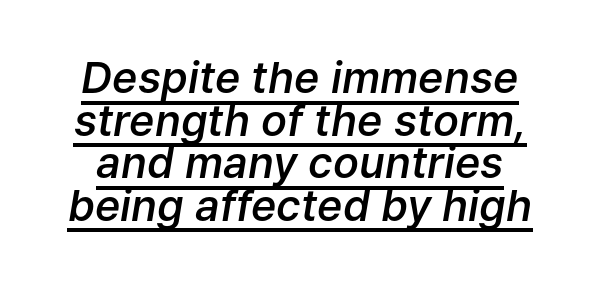
A rule runs beneath these lines of type. This sample trades vertical openness for compactness between lines. Does the weight exceed regular? Yes, but only to semibold. Varying glyph widths throughout — classic text-font behaviour. An italicized treatment has been applied to the whole sample.
